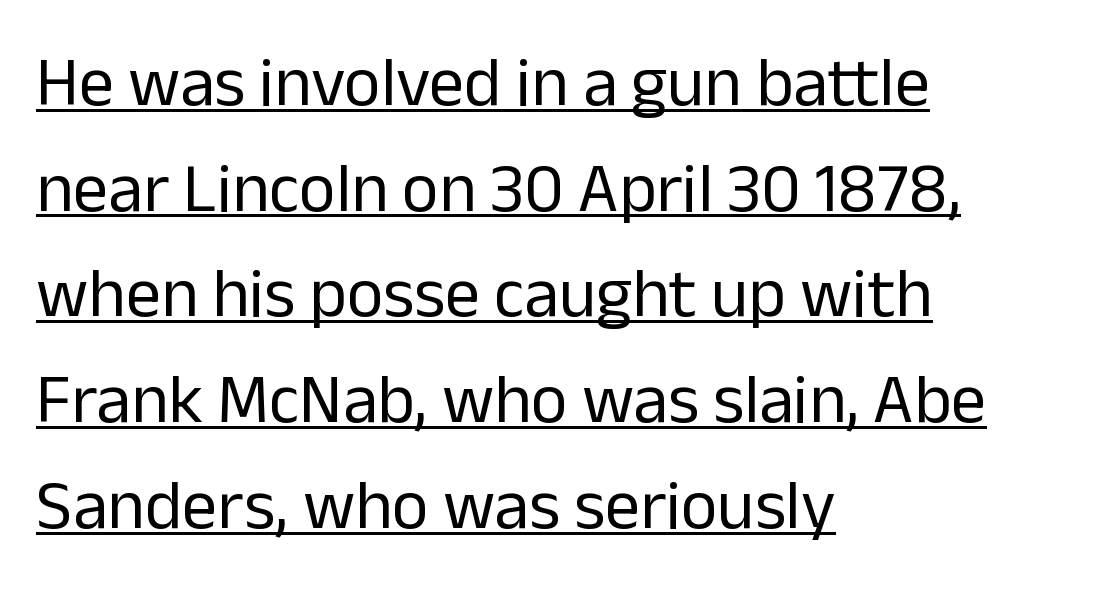
The image shows 70 px regular-weight sans-serif type, upright; set left-aligned, normal line spacing (1.51x), normal letter spacing, underlined; low stroke contrast and a medium x-height.
